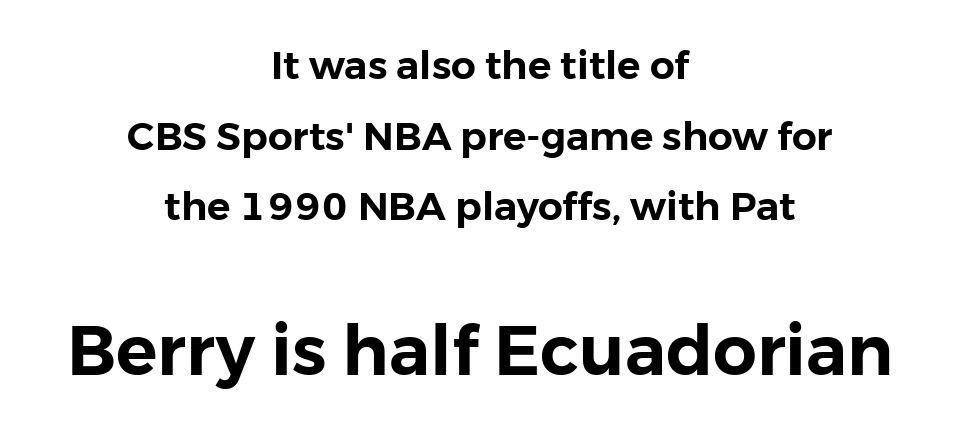
Q: Is the text italic (slanted)? A: No, it is upright.
Q: Is the typeface a serif or a sans-serif typeface? A: Sans-serif.
Q: Is the text underlined? A: No.
Q: How is the paragraph aligned? A: Centered.
Q: Is the spacing between letters normal or unusually wide? A: Normal.
Q: Which block of text is set in a larger size, the first (top) or the second (bottom)? A: The second (bottom) one.
Q: Width (condensed, normal, or wide)? A: Normal.
Q: Stroke contrast? A: Low.
Q: x-height? A: Medium.
Q: Monospaced? A: No.
